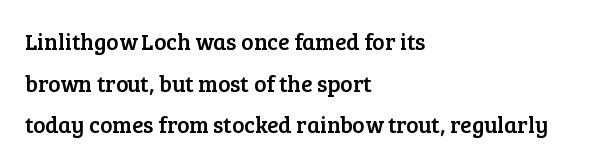
The image shows 23 px text type, upright; set left-aligned, line spacing 1.81x, normal letter spacing, not underlined.
